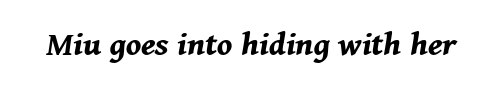
The image shows 36 px bold type, italic (leaning right); set normal letter spacing, not underlined; medium stroke contrast and a medium x-height.
